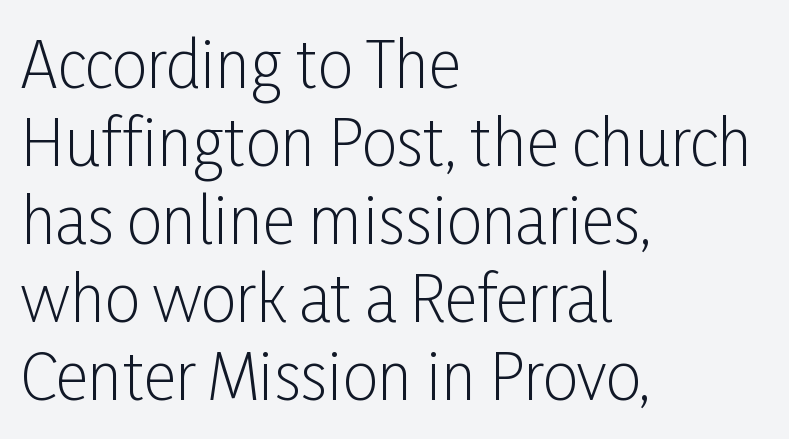
Q: Is the text bold? A: No.
Q: Is the text italic (slanted)? A: No, it is upright.
Q: Is the typeface a serif or a sans-serif typeface? A: Sans-serif.
Q: Is the text underlined? A: No.
Q: How is the paragraph aligned? A: Left-aligned.
Q: Is the spacing between letters normal or unusually wide? A: Normal.
Q: Width (condensed, normal, or wide)? A: Condensed.
Q: Stroke contrast? A: Low.
Q: x-height? A: Medium.
Q: Monospaced? A: No.
